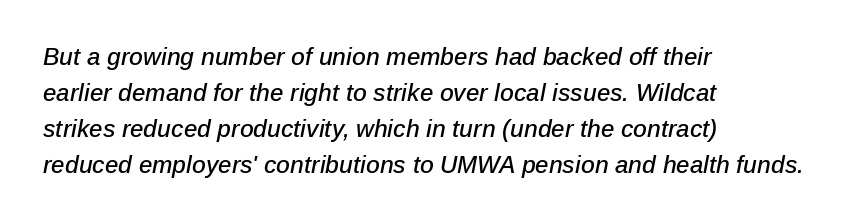
Compared with typical body copy, the letter spacing here is the same. The space directly below the letters is spotless. Casual observation: everything's shoved over to the left. Compared with typical paragraphs, the rows here are spaced about the same. Italic? Definitely — the glyphs are oblique.
